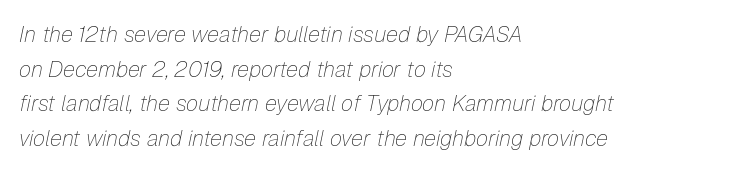
Q: Is the text bold? A: No.
Q: Is the text italic (slanted)? A: Yes, it leans right by about 12 degrees.
Q: Is the text underlined? A: No.
Q: How is the paragraph aligned? A: Left-aligned.
Q: Is the spacing between letters normal or unusually wide? A: Normal.
Q: Is the spacing between lines tight, normal or loose? A: Normal.
